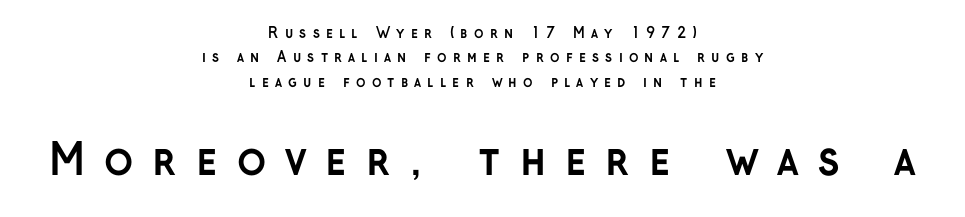
{"serif": "no", "italic": "no", "bold": "yes", "weight": "semibold", "width": "normal", "stroke_contrast": "low", "x_height": "medium", "monospaced": "no", "underline": "no", "align": "center", "line_spacing_ratio": 1.75, "letter_spacing": "wide", "letter_spacing_em": 0.44, "larger_block": "second", "size_ratio": 3.07, "glyph_px": 43}
